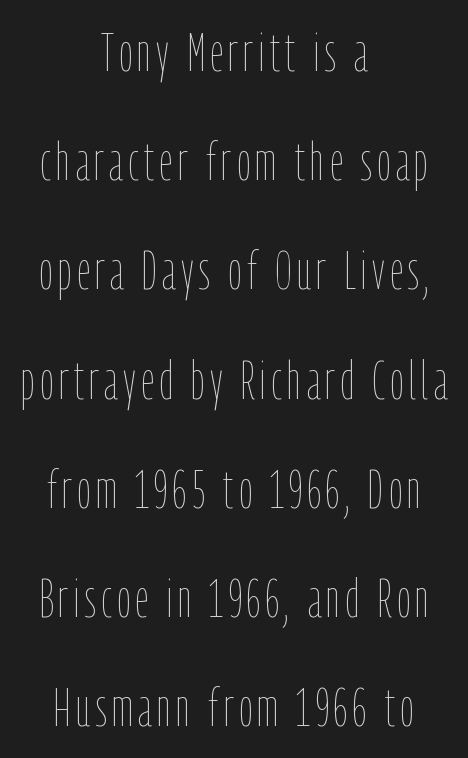
No letter is thick-stroked: the sample isn't bold. A roman cut, with each character standing at attention. Does the leading feel generous? Absolutely, it's lavish. Character widths vary here, with narrow letters taking less room than wide ones. Visually the block forms a symmetrical silhouette, jagged on both flanks. Descenders are the only things crossing below the line.
